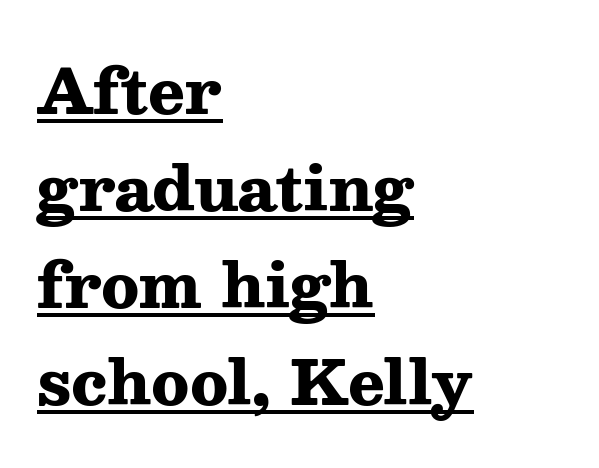
Short and long lines alike share a common starting point at left. Leading matches the norm, producing a regular column. This is roman type, the default non-slanted kind. You can see a thin bar hugging the bottom of the glyphs.
